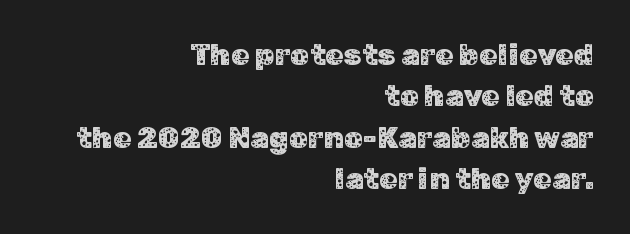
{"serif": "no", "italic": "no", "width": "normal", "stroke_contrast": "low", "x_height": "medium", "monospaced": "no", "underline": "no", "align": "right", "line_spacing": "normal", "line_spacing_ratio": 1.38, "letter_spacing": "normal", "letter_spacing_em": 0.0, "glyph_px": 30}
